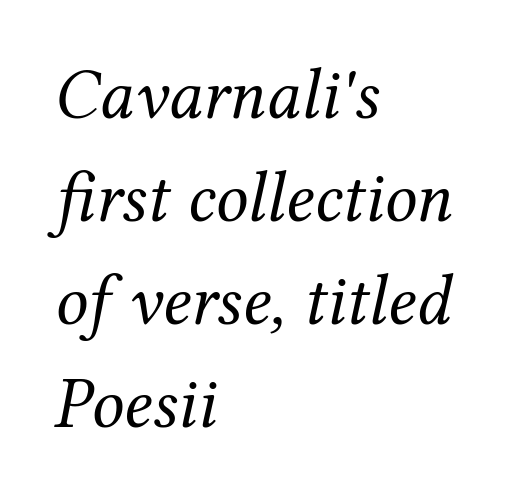
You can tell from the footed stems that serif type was used. The passage shown is not underscored anywhere. The passage shown has conventional tracking throughout. Does the lettering tilt? It does — this is italic. The font sits on the lighter half of the weight spectrum, regular included.
